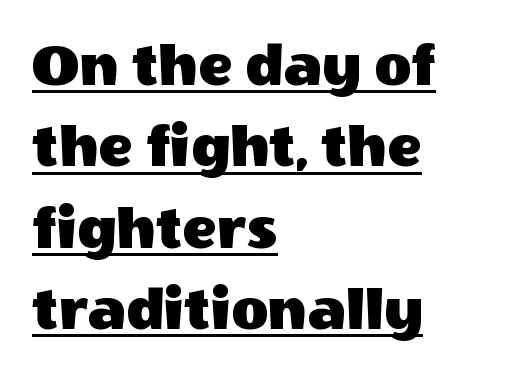
Q: Is the text italic (slanted)? A: No, it is upright.
Q: Is the typeface a serif or a sans-serif typeface? A: Sans-serif.
Q: Is the text underlined? A: Yes.
Q: How is the paragraph aligned? A: Left-aligned.
Q: Is the spacing between letters normal or unusually wide? A: Normal.
Q: Is the spacing between lines tight, normal or loose? A: Normal.
Q: Width (condensed, normal, or wide)? A: Normal.
Q: x-height? A: Large.
Q: Monospaced? A: No.
